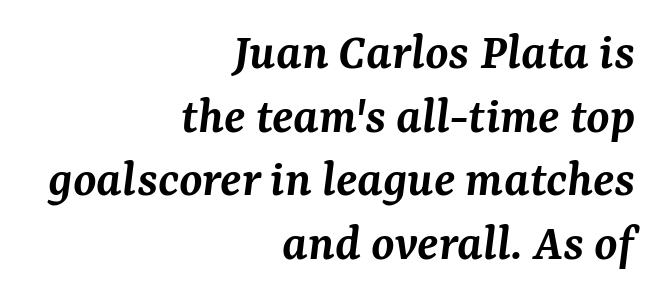
Check the space under the baseline: it is left empty. One-word summary of the alignment: right. Is this a sans? No — the strokes have serifs. A typesetter would call this proportional, since set widths differ per character.
